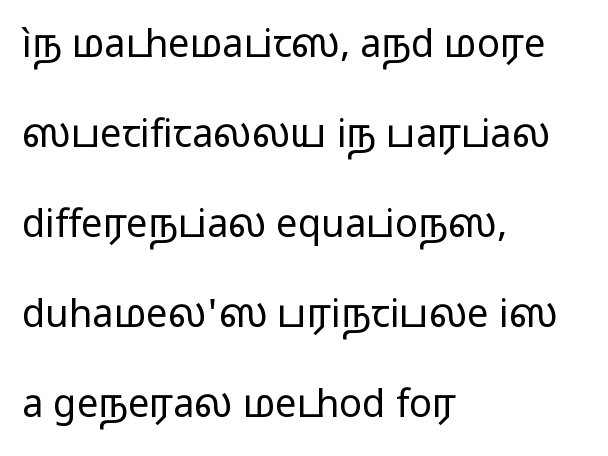
{"serif": "no", "italic": "no", "bold": "no", "weight": "regular", "width": "wide", "stroke_contrast": "low", "x_height": "medium", "monospaced": "no", "underline": "no", "align": "left", "line_spacing": "loose", "line_spacing_ratio": 2.37, "letter_spacing": "normal", "letter_spacing_em": 0.0, "glyph_px": 38}
